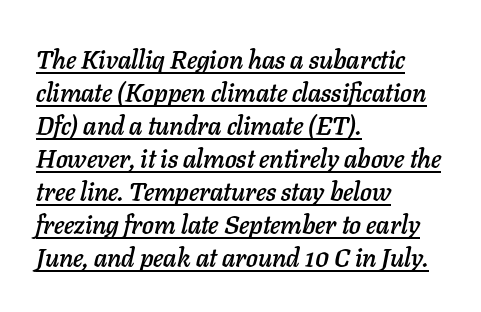
This sample keeps an unexceptional amount of space between lines. The text carries the slant typical of an italic or oblique font. The typesetter chose a ragged-right arrangement here. This rendering leaves character spacing at its baseline value. Honestly, the underline is the first thing you notice here.
